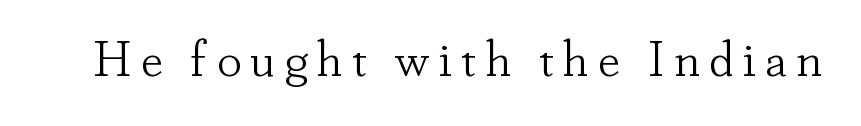
The image shows 50 px light serif type, upright; set not underlined; low stroke contrast and a small x-height.
